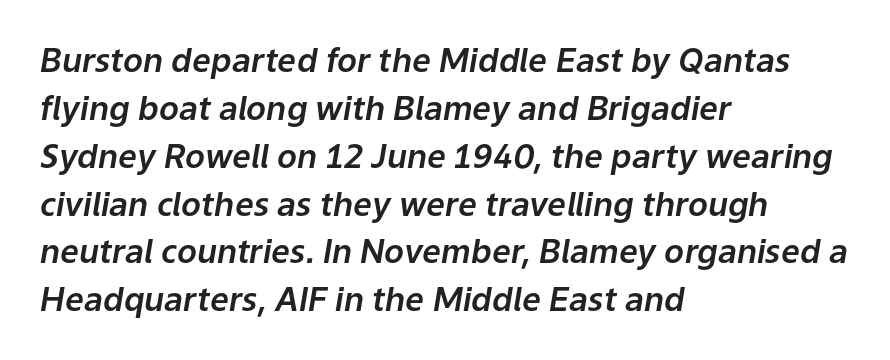
Q: Is the text italic (slanted)? A: Yes, it leans right by about 9 degrees.
Q: Is the text underlined? A: No.
Q: How is the paragraph aligned? A: Left-aligned.
Q: Is the spacing between letters normal or unusually wide? A: Normal.
Q: Is the spacing between lines tight, normal or loose? A: Normal.
Q: Width (condensed, normal, or wide)? A: Normal.
Q: Stroke contrast? A: Low.
Q: x-height? A: Medium.
Q: Monospaced? A: No.
